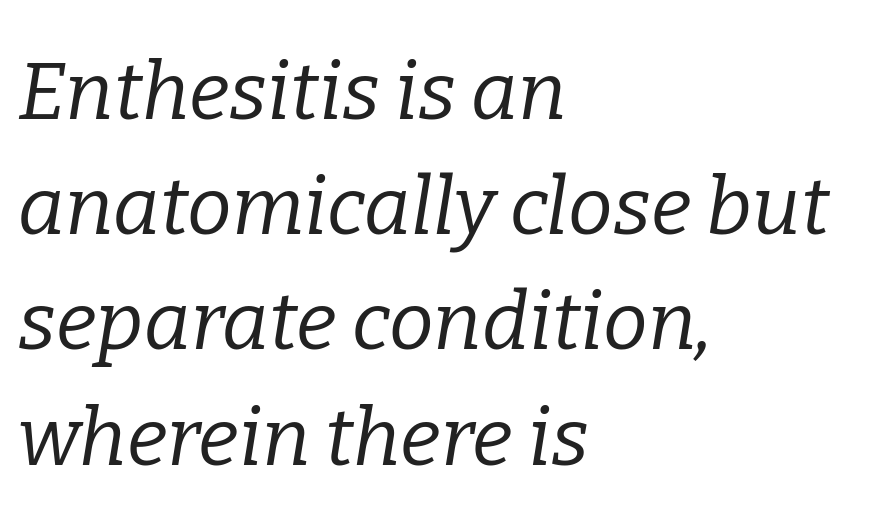
Q: Is the text bold? A: No.
Q: Is the text italic (slanted)? A: Yes, it leans right by about 9 degrees.
Q: Is the typeface a serif or a sans-serif typeface? A: Serif.
Q: Is the text underlined? A: No.
Q: How is the paragraph aligned? A: Left-aligned.
Q: Is the spacing between letters normal or unusually wide? A: Normal.
Q: Is the spacing between lines tight, normal or loose? A: Normal.
Q: Width (condensed, normal, or wide)? A: Normal.
Q: Stroke contrast? A: Low.
Q: x-height? A: Medium.
Q: Monospaced? A: No.
